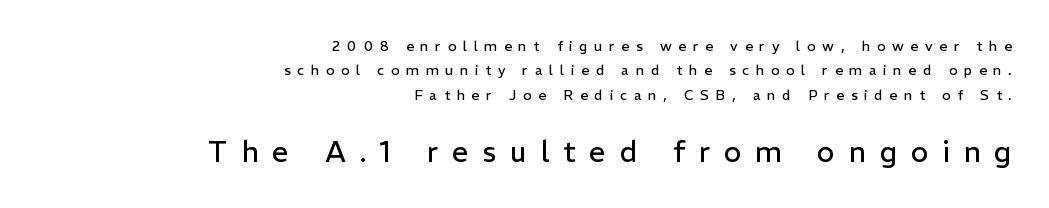
{"serif": "no", "italic": "no", "bold": "no", "weight": "regular", "width": "normal", "stroke_contrast": "low", "x_height": "medium", "monospaced": "no", "underline": "no", "align": "right", "line_spacing_ratio": 1.74, "letter_spacing": "wide", "letter_spacing_em": 0.48, "larger_block": "second", "size_ratio": 2.07, "glyph_px": 29}
